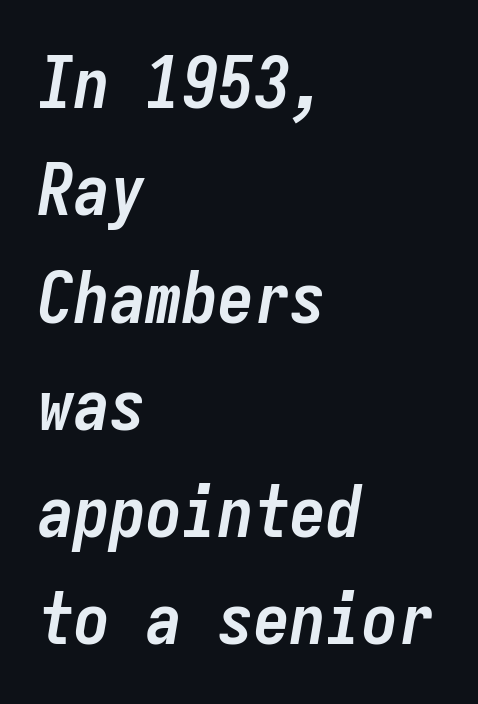
Q: Is the text bold? A: Yes.
Q: Is the text italic (slanted)? A: Yes, it leans right by about 9 degrees.
Q: Is the text underlined? A: No.
Q: How is the paragraph aligned? A: Left-aligned.
Q: Is the spacing between letters normal or unusually wide? A: Normal.
Q: Is the spacing between lines tight, normal or loose? A: Normal.
Q: Width (condensed, normal, or wide)? A: Condensed.
Q: Stroke contrast? A: Low.
Q: x-height? A: Medium.
Q: Monospaced? A: Yes.
